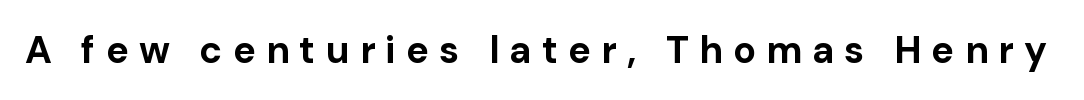
You could only call the tracking loose — the letters float apart. Upright lettering throughout. Think of a printed novel: that variable character pitch is what you see here. Any mark beneath the type? The region is blank.
